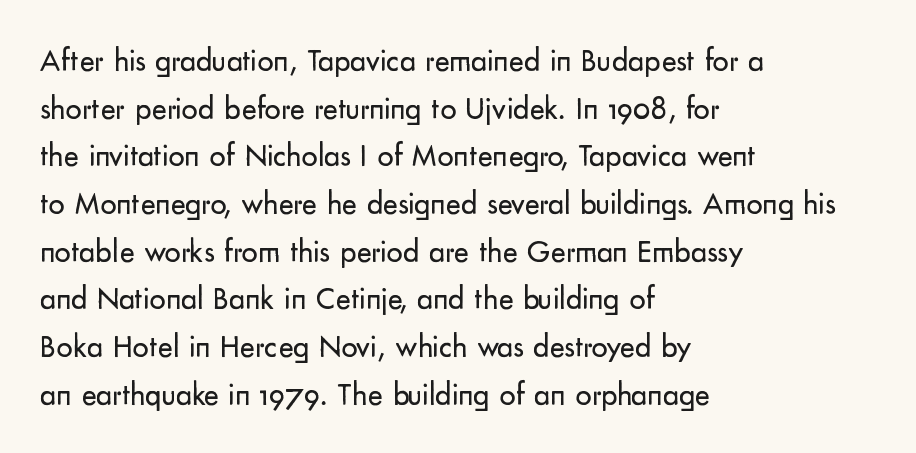
The image shows 32 px regular-weight sans-serif type, upright; set left-aligned, normal line spacing (1.49x), normal letter spacing, not underlined; low stroke contrast and a small x-height.
